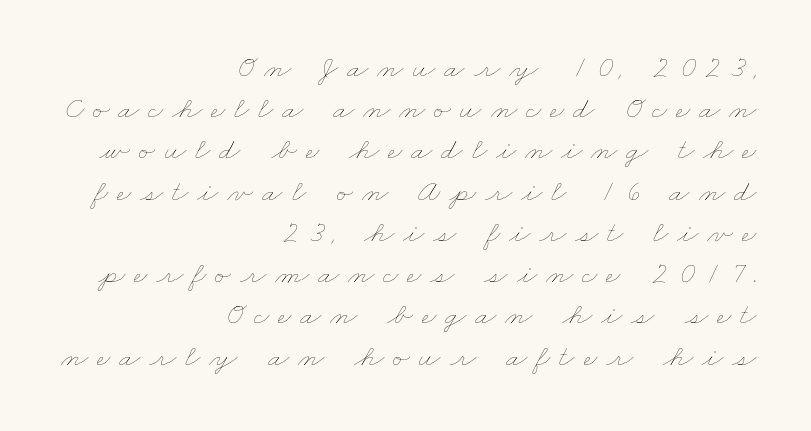
Interline gaps are of average width in this sample. Here the glyphs are tracked loosely, breaking word shapes into spaced letters. Caption: multi-line text, flush right, ragged left. Only glyphs here, with clear space below each row. The passage shown is typed in a proportional face where columns would drift.
